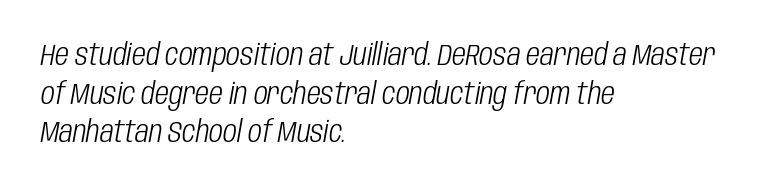
These lines are rendered in a variable-pitch font. Heft: none added — not bold. The gap between lines stays unmarked. Regular leading.
